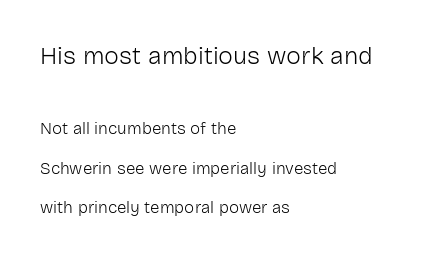
The image shows 25 px text type, upright; set left-aligned, loose line spacing (2.33x), normal letter spacing, not underlined; the first (top) block is 1.47x larger.
